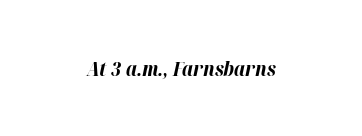
Q: Is the text bold? A: Yes.
Q: Is the text italic (slanted)? A: Yes, it leans right by about 12 degrees.
Q: Is the text underlined? A: No.
Q: How is the paragraph aligned? A: Centered.
Q: Is the spacing between letters normal or unusually wide? A: Normal.
